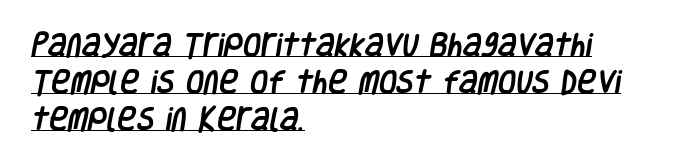
{"underline": "yes", "align": "left", "line_spacing": "normal", "line_spacing_ratio": 1.42, "letter_spacing": "normal", "letter_spacing_em": 0.0, "glyph_px": 26}
